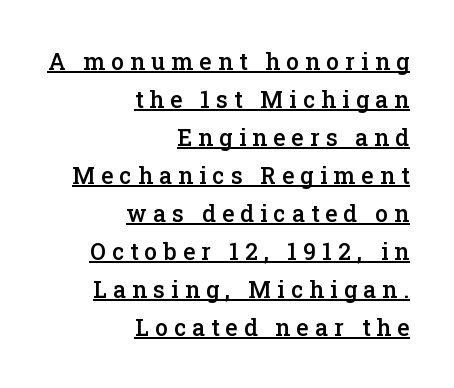
{"italic": "no", "bold": "semi", "underline": "yes", "align": "right", "line_spacing": "normal", "line_spacing_ratio": 1.65, "letter_spacing": "wide", "letter_spacing_em": 0.27, "glyph_px": 23}
